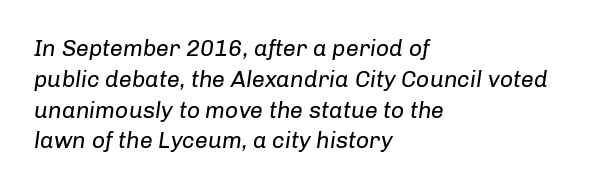
{"italic": "yes", "lean": "right", "slant_degrees": 8, "bold": "no", "underline": "no", "align": "left", "line_spacing": "normal", "line_spacing_ratio": 1.34, "letter_spacing": "normal", "letter_spacing_em": 0.0, "glyph_px": 23}
